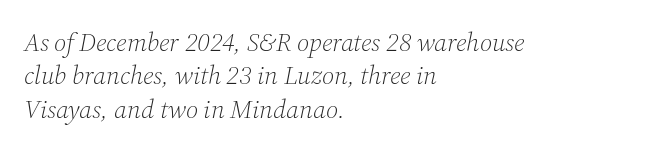
Each row of text sits above clean, open space. A typesetter would call this zero additional tracking. Left-aligned paragraph, ragged on the right. The typography opts for an oblique posture over an upright one.
